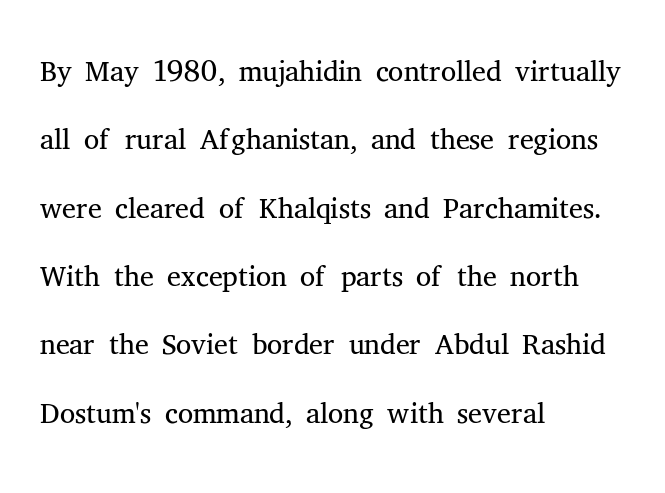
The image shows 43 px light serif type, upright; set left-aligned, normal line spacing (1.59x), normal letter spacing, not underlined; medium stroke contrast and a medium x-height.
